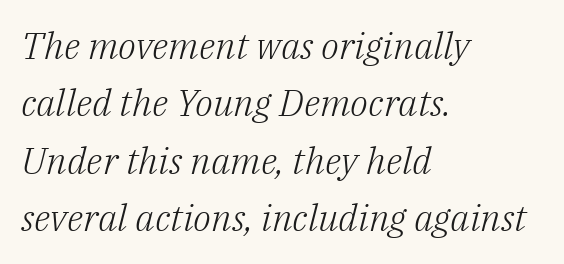
The image shows 37 px light serif type, italic (leaning right); set left-aligned, normal line spacing (1.55x), normal letter spacing, not underlined; low stroke contrast and a medium x-height.
